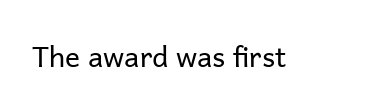
The specimen omits any rule beneath the text block's lines. Short note: letters normally spaced. Vertical strokes here are truly vertical. Note the varied advance widths — an 'i' is clearly narrower than an 'm'. The face used here is a sans, in the tradition of grotesques and geometrics.
